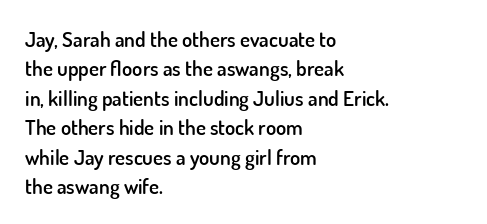
The image shows 21 px text type, upright; set left-aligned, normal line spacing (1.4x), normal letter spacing, not underlined.
